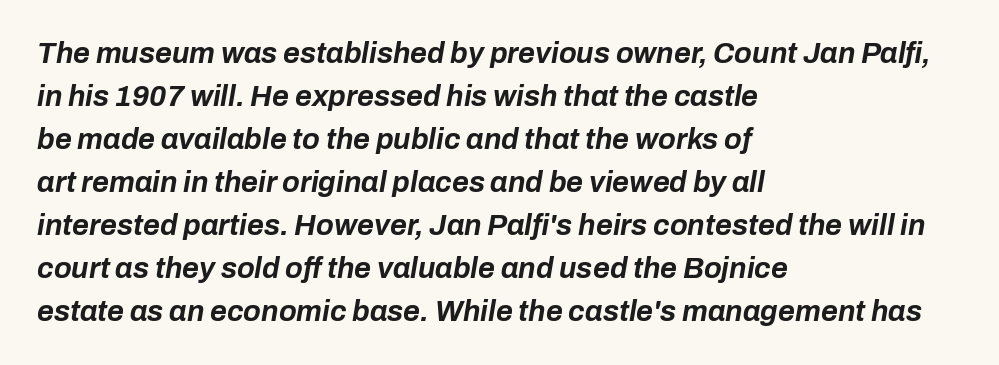
Q: Is the text bold? A: Yes.
Q: Is the text italic (slanted)? A: Yes, it leans right by about 10 degrees.
Q: Is the text underlined? A: No.
Q: How is the paragraph aligned? A: Left-aligned.
Q: Is the spacing between letters normal or unusually wide? A: Normal.
Q: Is the spacing between lines tight, normal or loose? A: Normal.
Q: Width (condensed, normal, or wide)? A: Normal.
Q: Stroke contrast? A: Low.
Q: x-height? A: Medium.
Q: Monospaced? A: No.
